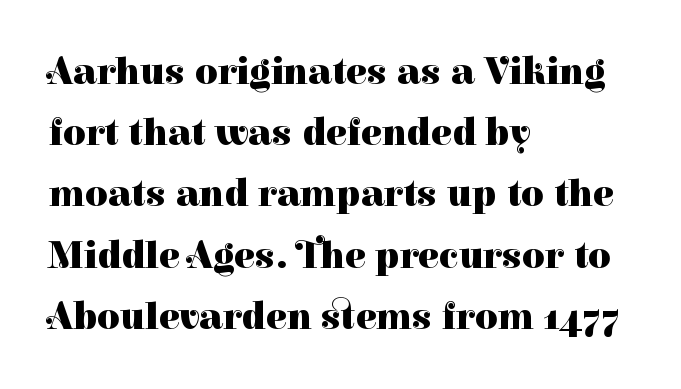
The image shows 39 px heavy serif type, upright; set left-aligned, normal line spacing (1.57x), normal letter spacing, not underlined; high stroke contrast and a medium x-height.
